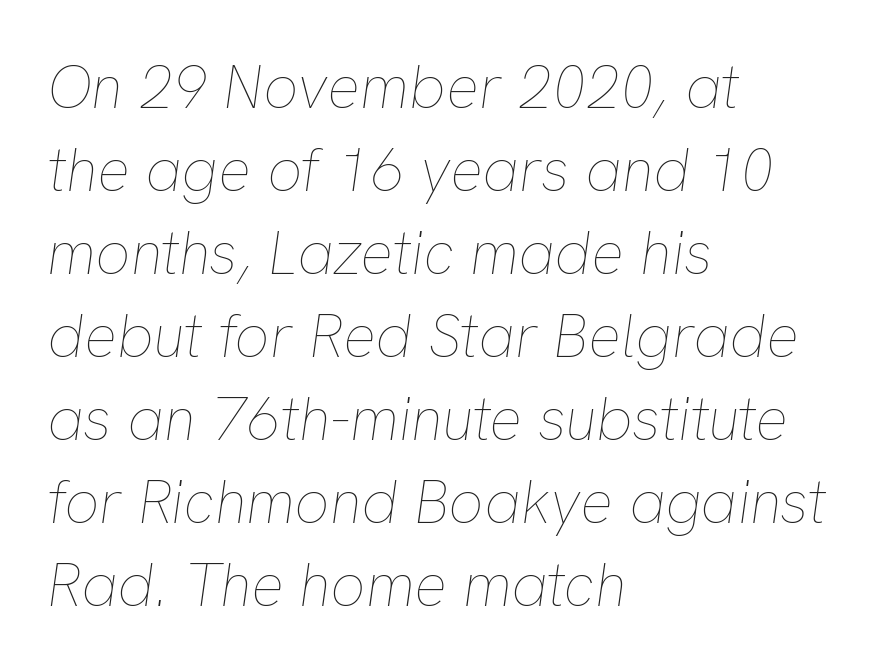
Q: Is the text bold? A: No.
Q: Is the text italic (slanted)? A: Yes, it leans right by about 8 degrees.
Q: Is the text underlined? A: No.
Q: How is the paragraph aligned? A: Left-aligned.
Q: Is the spacing between letters normal or unusually wide? A: Normal.
Q: Is the spacing between lines tight, normal or loose? A: Normal.
Q: Width (condensed, normal, or wide)? A: Normal.
Q: Stroke contrast? A: Low.
Q: x-height? A: Medium.
Q: Monospaced? A: No.
